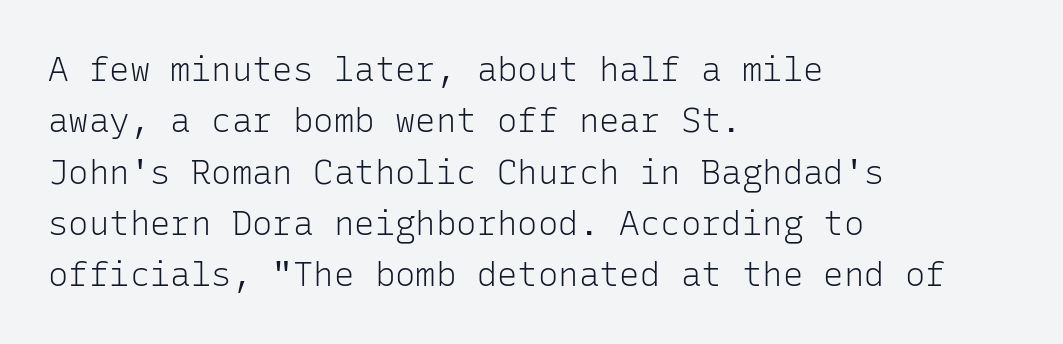
Q: Is the text bold? A: No.
Q: Is the text italic (slanted)? A: No, it is upright.
Q: Is the typeface a serif or a sans-serif typeface? A: Sans-serif.
Q: Is the text underlined? A: No.
Q: How is the paragraph aligned? A: Left-aligned.
Q: Is the spacing between letters normal or unusually wide? A: Normal.
Q: Is the spacing between lines tight, normal or loose? A: Normal.
Q: Width (condensed, normal, or wide)? A: Normal.
Q: Stroke contrast? A: Low.
Q: x-height? A: Medium.
Q: Monospaced? A: Yes.
